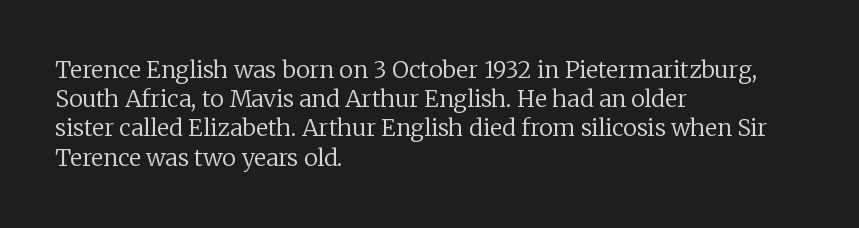
{"italic": "no", "bold": "no", "underline": "no", "align": "left", "line_spacing": "normal", "line_spacing_ratio": 1.27, "letter_spacing": "normal", "letter_spacing_em": 0.0, "glyph_px": 23}
